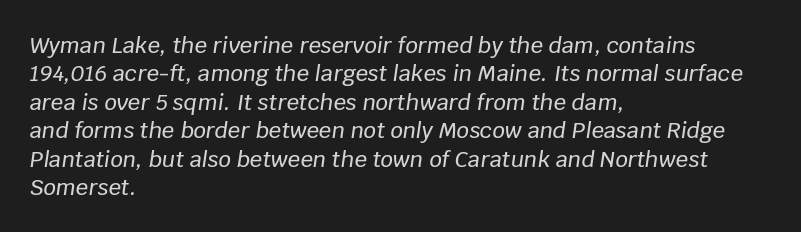
The image shows 22 px text type, italic (leaning right); set left-aligned, normal line spacing (1.29x), normal letter spacing, not underlined.
